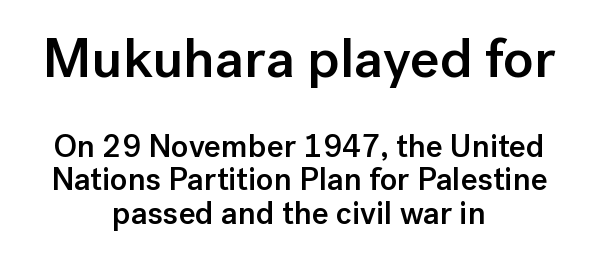
The image shows 56 px semibold sans-serif type, upright; set centered, tight line spacing (1.04x), normal letter spacing, not underlined; the first (top) block is 1.75x larger; low stroke contrast and a medium x-height.
